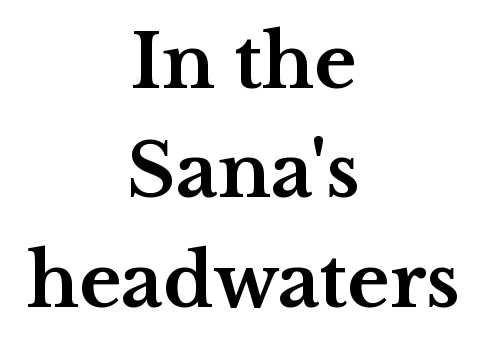
Varying glyph widths throughout — classic text-font behaviour. Words appear dense and cohesive because spacing is normal. Bold? Absolutely — the strokes are thick and heavy. Neither beginnings nor endings align; midpoints do. These lines are composed in type with serifs.
